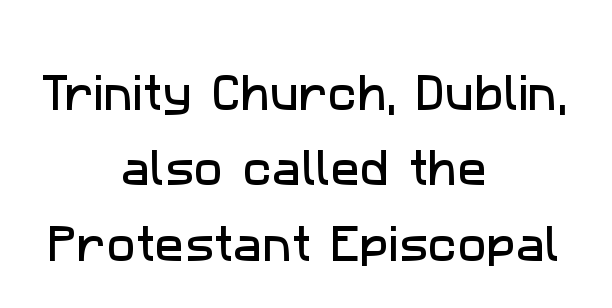
Here the glyphs are tracked normally, forming tight word shapes. Students, observe: this is what heavily led, spacious text looks like. Each letter's strokes conclude bluntly, with no projecting serifs. Layout note: lines centered.
